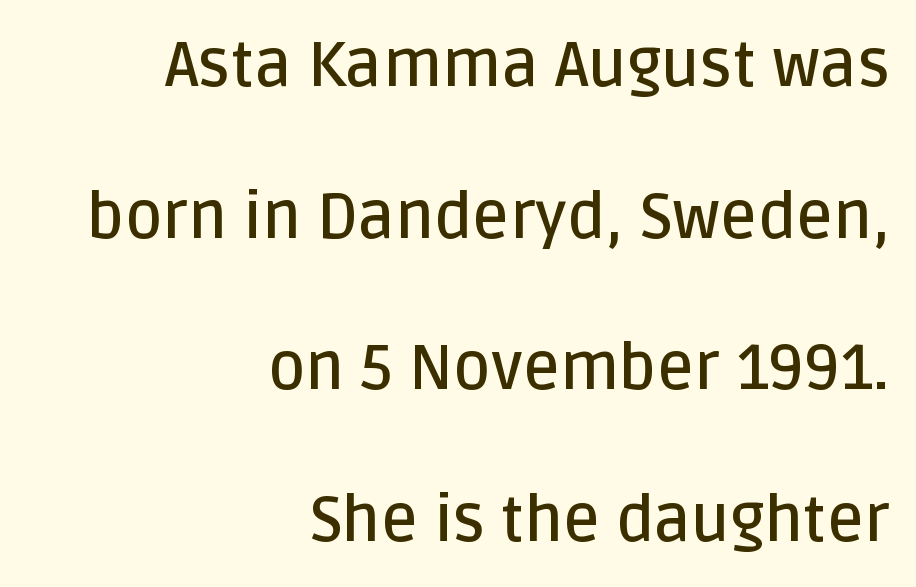
{"serif": "no", "italic": "no", "bold": "semi", "weight": "semibold", "width": "normal", "stroke_contrast": "low", "x_height": "large", "monospaced": "no", "underline": "no", "align": "right", "line_spacing": "loose", "line_spacing_ratio": 2.37, "letter_spacing": "normal", "letter_spacing_em": 0.0, "glyph_px": 64}
